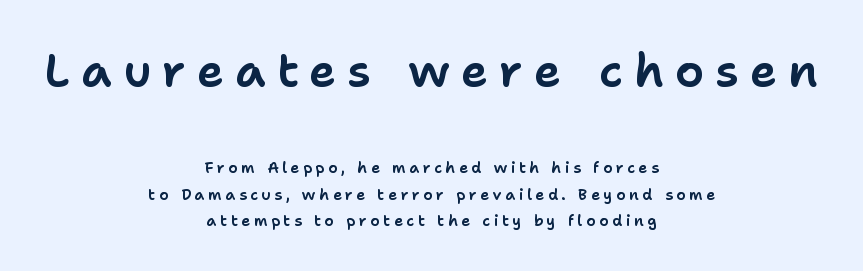
Q: Is the text italic (slanted)? A: No, it is upright.
Q: Is the typeface a serif or a sans-serif typeface? A: Sans-serif.
Q: Is the text underlined? A: No.
Q: How is the paragraph aligned? A: Centered.
Q: Is the spacing between letters normal or unusually wide? A: Unusually wide.
Q: Which block of text is set in a larger size, the first (top) or the second (bottom)? A: The first (top) one.
Q: Width (condensed, normal, or wide)? A: Normal.
Q: Stroke contrast? A: Low.
Q: x-height? A: Medium.
Q: Monospaced? A: No.
